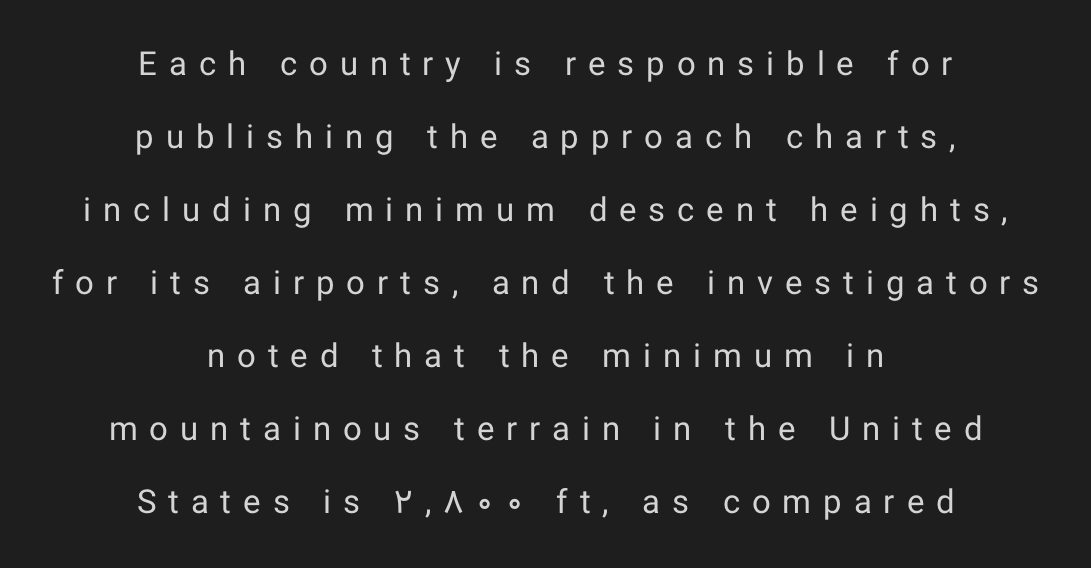
Italic: no, the glyphs are upright roman. Think of a printed novel: that variable character pitch is what you see here. This sample uses a sans-serif face. Quick note: underline off.
